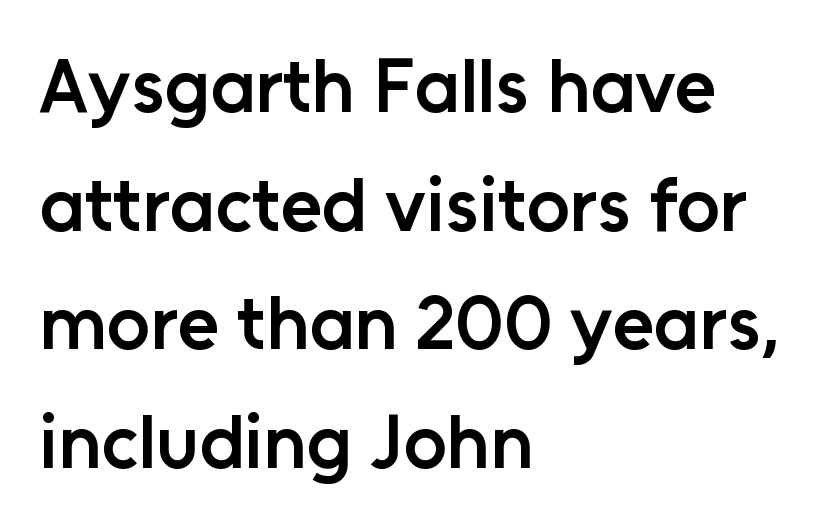
The image shows 76 px semibold sans-serif type, upright; set left-aligned, normal line spacing (1.56x), normal letter spacing, not underlined; low stroke contrast and a medium x-height.
